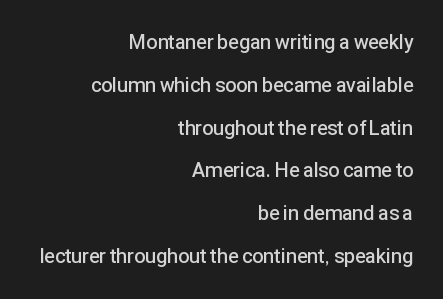
The image shows 20 px text type, upright; set right-aligned, loose line spacing (2.14x), normal letter spacing, not underlined.
